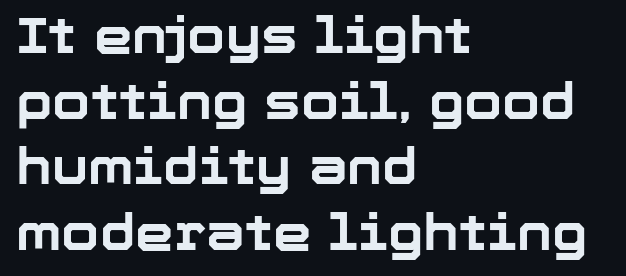
{"serif": "no", "italic": "no", "bold": "yes", "weight": "bold", "width": "normal", "stroke_contrast": "low", "x_height": "medium", "monospaced": "no", "underline": "no", "align": "left", "line_spacing": "normal", "line_spacing_ratio": 1.34, "letter_spacing": "normal", "letter_spacing_em": 0.0, "glyph_px": 49}
